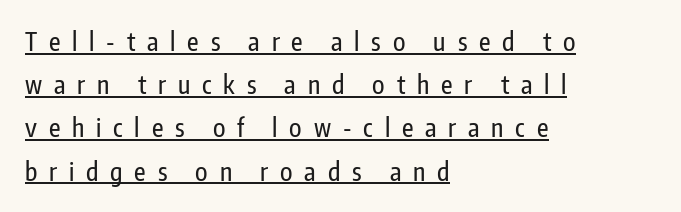
The image shows 25 px text type, upright; set left-aligned, line spacing 1.73x, unusually wide letter spacing (+0.47 em), underlined.
